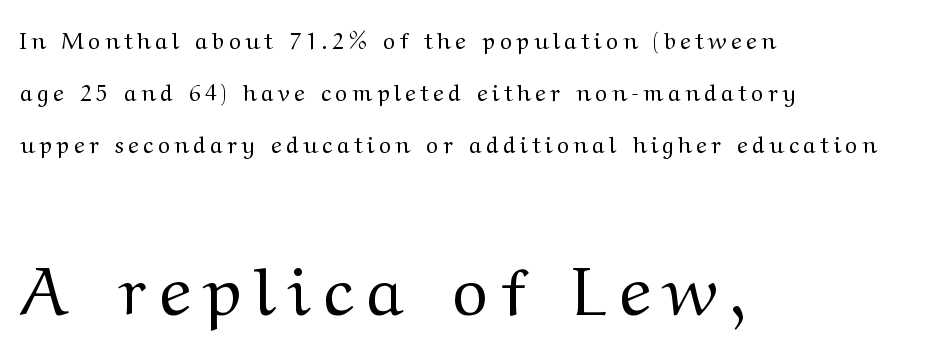
Q: Is the text bold? A: No.
Q: Is the text italic (slanted)? A: No, it is upright.
Q: Is the typeface a serif or a sans-serif typeface? A: Serif.
Q: Is the text underlined? A: No.
Q: How is the paragraph aligned? A: Left-aligned.
Q: Is the spacing between lines tight, normal or loose? A: Loose.
Q: Which block of text is set in a larger size, the first (top) or the second (bottom)? A: The second (bottom) one.
Q: Width (condensed, normal, or wide)? A: Wide.
Q: Stroke contrast? A: Medium.
Q: x-height? A: Medium.
Q: Monospaced? A: No.
